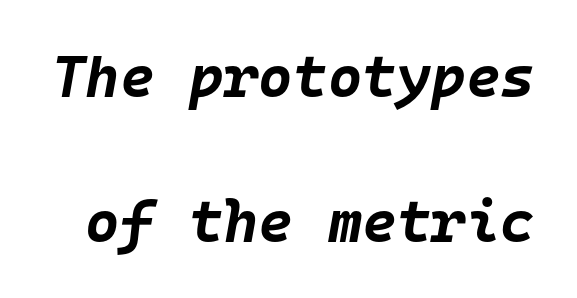
Is the letter spacing exaggerated? No — it looks like the ordinary default. The rendering applies a slant to the glyphs. A bare baseline throughout the passage. Spacing verdict: monospaced, one width for all characters. Loosely led — the rows are spread out. A full-strength bold gives these letters their thick strokes.
